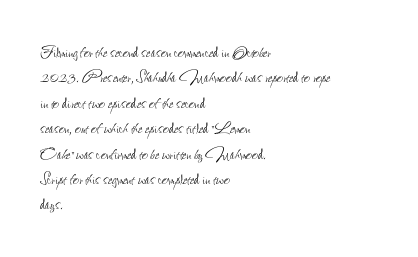
Q: Is the text bold? A: No.
Q: Is the text italic (slanted)? A: Yes.
Q: Is the text underlined? A: No.
Q: How is the paragraph aligned? A: Left-aligned.
Q: Is the spacing between letters normal or unusually wide? A: Normal.
